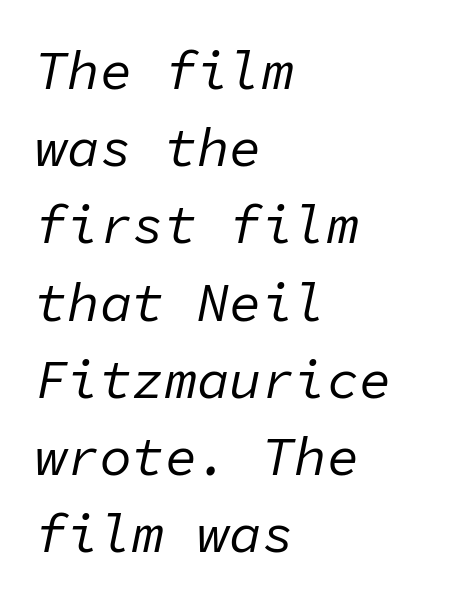
The image shows 54 px regular-weight type, italic (leaning right), monospaced; set left-aligned, normal line spacing (1.43x), normal letter spacing, not underlined; low stroke contrast and a medium x-height.
